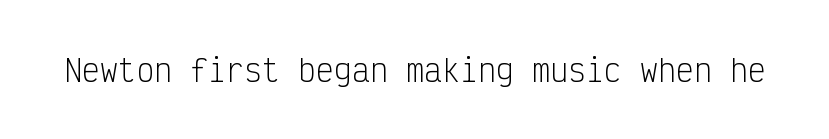
Type without underlining. A typesetter would call this zero additional tracking. The face used here is a sans, in the tradition of grotesques and geometrics. The specimen reads as upright at a glance.
